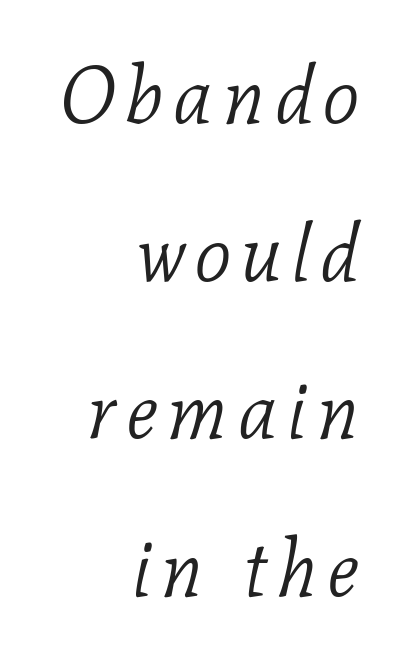
These lines are rendered in a variable-pitch font. No heavy texture on the line: the type isn't bold. The text was rendered using a seriffed face with decorative stroke endings. Teacher's note: observe the even right margin — that is flush-right alignment.
